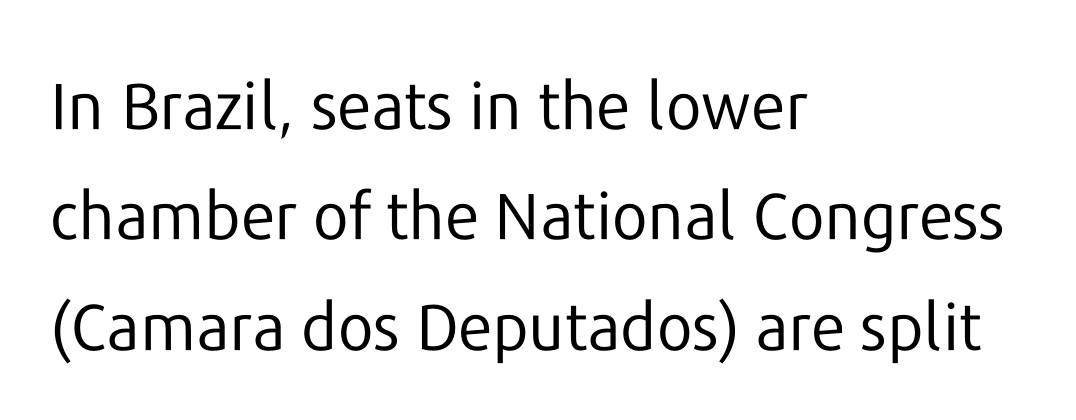
{"serif": "no", "italic": "no", "bold": "no", "weight": "regular", "width": "normal", "stroke_contrast": "low", "x_height": "medium", "monospaced": "no", "underline": "no", "align": "left", "line_spacing": "normal", "line_spacing_ratio": 1.7, "letter_spacing": "normal", "letter_spacing_em": 0.0, "glyph_px": 65}
